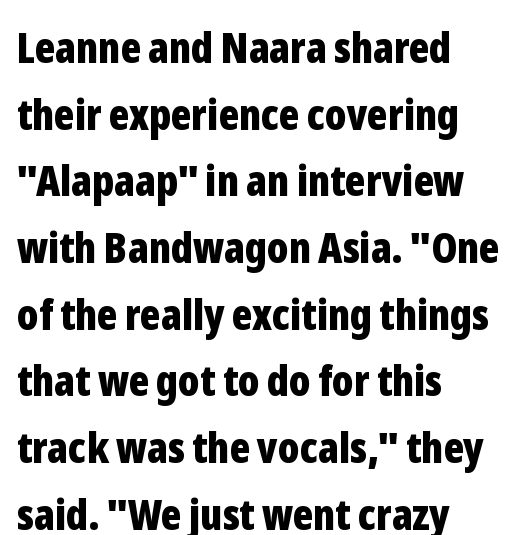
Q: Is the text bold? A: Yes.
Q: Is the text italic (slanted)? A: No, it is upright.
Q: Is the typeface a serif or a sans-serif typeface? A: Sans-serif.
Q: Is the text underlined? A: No.
Q: How is the paragraph aligned? A: Left-aligned.
Q: Is the spacing between letters normal or unusually wide? A: Normal.
Q: Is the spacing between lines tight, normal or loose? A: Normal.
Q: Width (condensed, normal, or wide)? A: Condensed.
Q: Stroke contrast? A: Low.
Q: x-height? A: Medium.
Q: Monospaced? A: No.
